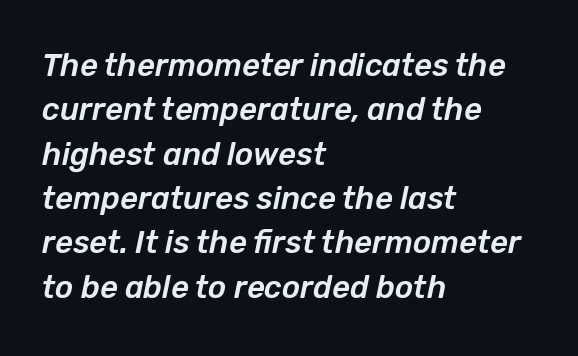
Caption: standard tracking, unaltered. Just letters on the line, the space beneath them empty. The lines sit at an ordinary, default distance from one another. Alignment: flush left. Designer's note — italics engaged. The passage shown is typed in a proportional face where columns would drift.
